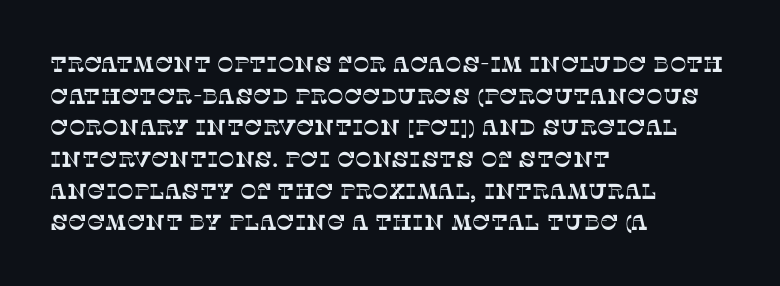
The image shows 22 px text type; set left-aligned, normal line spacing (1.44x), normal letter spacing, not underlined.
